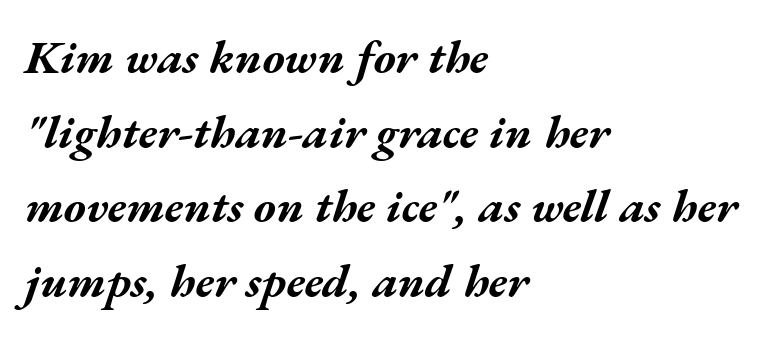
Q: Is the text bold? A: Yes.
Q: Is the text italic (slanted)? A: Yes, it leans right by about 17 degrees.
Q: Is the text underlined? A: No.
Q: How is the paragraph aligned? A: Left-aligned.
Q: Is the spacing between letters normal or unusually wide? A: Normal.
Q: Is the spacing between lines tight, normal or loose? A: Normal.
Q: Width (condensed, normal, or wide)? A: Wide.
Q: Stroke contrast? A: Medium.
Q: x-height? A: Medium.
Q: Monospaced? A: No.
